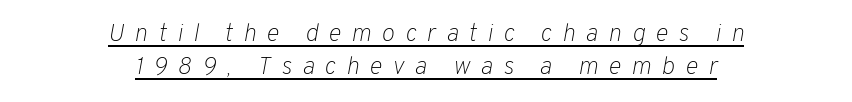
{"italic": "yes", "lean": "right", "slant_degrees": 10, "bold": "no", "underline": "yes", "align": "center", "line_spacing": "normal", "line_spacing_ratio": 1.32, "letter_spacing": "wide", "letter_spacing_em": 0.41, "glyph_px": 25}
